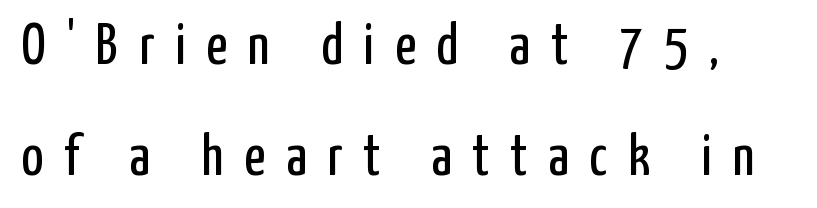
The image shows 58 px regular-weight, condensed sans-serif type, upright; set loose line spacing (1.91x), unusually wide letter spacing (+0.36 em), not underlined; low stroke contrast and a medium x-height.
